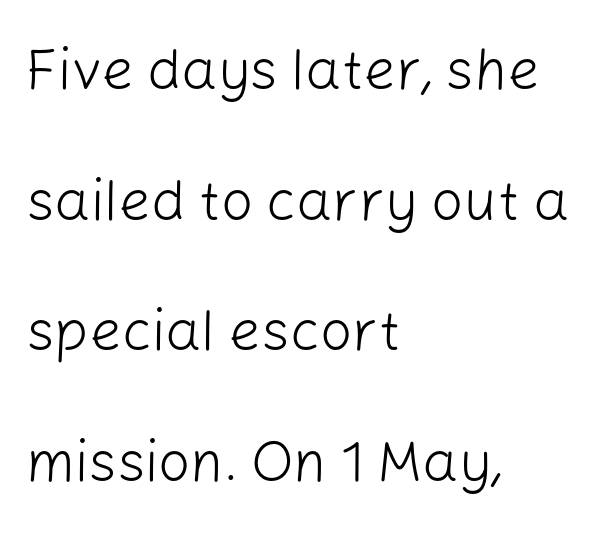
Q: Is the text bold? A: No.
Q: Is the text italic (slanted)? A: No, it is upright.
Q: Is the typeface a serif or a sans-serif typeface? A: Sans-serif.
Q: Is the text underlined? A: No.
Q: How is the paragraph aligned? A: Left-aligned.
Q: Is the spacing between letters normal or unusually wide? A: Normal.
Q: Is the spacing between lines tight, normal or loose? A: Loose.
Q: Width (condensed, normal, or wide)? A: Normal.
Q: Stroke contrast? A: Low.
Q: x-height? A: Medium.
Q: Monospaced? A: No.
